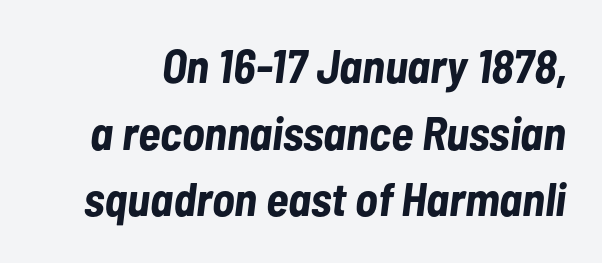
The image shows 47 px bold, condensed type, italic (leaning right); set normal line spacing (1.42x), normal letter spacing, not underlined; low stroke contrast and a medium x-height.
